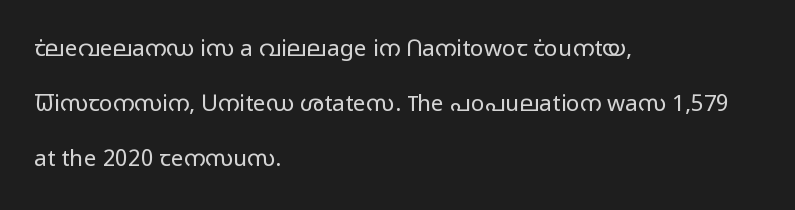
{"italic": "no", "bold": "no", "underline": "no", "align": "left", "line_spacing": "loose", "line_spacing_ratio": 2.39, "letter_spacing": "normal", "letter_spacing_em": 0.0, "glyph_px": 23}
